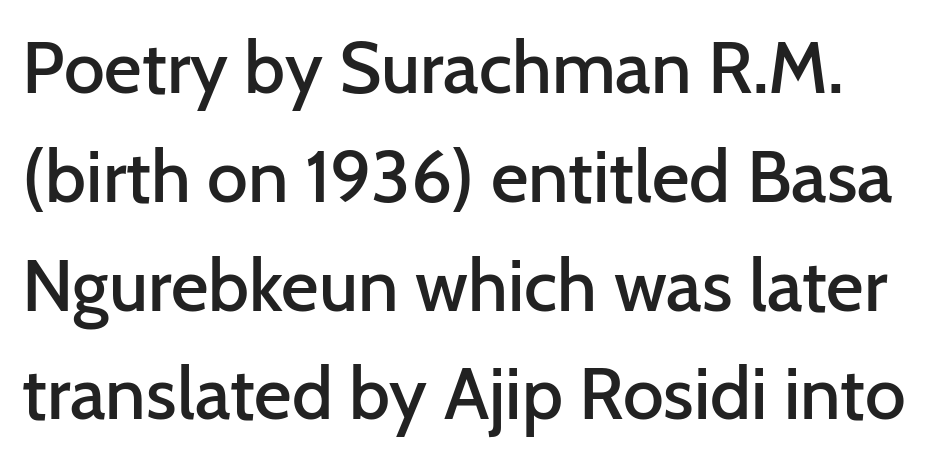
Q: Is the text bold? A: Semi-bold.
Q: Is the text italic (slanted)? A: No, it is upright.
Q: Is the typeface a serif or a sans-serif typeface? A: Sans-serif.
Q: Is the text underlined? A: No.
Q: Is the spacing between letters normal or unusually wide? A: Normal.
Q: Is the spacing between lines tight, normal or loose? A: Normal.
Q: Width (condensed, normal, or wide)? A: Normal.
Q: Stroke contrast? A: Low.
Q: x-height? A: Medium.
Q: Monospaced? A: No.
